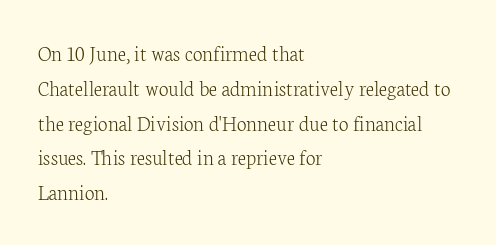
{"italic": "no", "bold": "no", "underline": "no", "align": "left", "line_spacing": "normal", "line_spacing_ratio": 1.58, "letter_spacing": "normal", "letter_spacing_em": 0.0, "glyph_px": 22}
